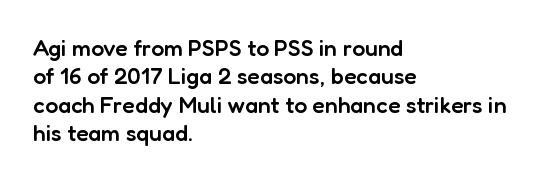
Q: Is the text bold? A: Semi-bold.
Q: Is the text italic (slanted)? A: No, it is upright.
Q: Is the text underlined? A: No.
Q: How is the paragraph aligned? A: Left-aligned.
Q: Is the spacing between letters normal or unusually wide? A: Normal.
